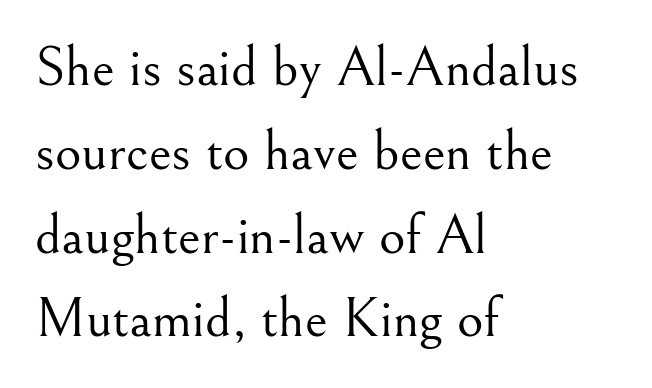
The image shows 57 px light serif type, upright; set left-aligned, normal line spacing (1.47x), normal letter spacing, not underlined; medium stroke contrast and a small x-height.
